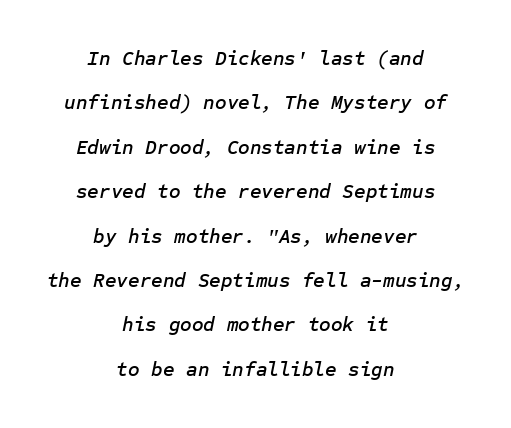
Interline gaps are noticeably wide in this sample. The glyphs look as if they've been sheared to an angle. Horizontally, the lines are justified to the midpoint only. Any mark beneath the type? The region is blank. Glyph-to-glyph distance matches everyday printed text.
